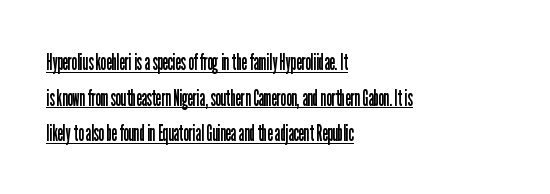
Q: Is the text bold? A: No.
Q: Is the text italic (slanted)? A: No, it is upright.
Q: Is the text underlined? A: Yes.
Q: How is the paragraph aligned? A: Left-aligned.
Q: Is the spacing between letters normal or unusually wide? A: Normal.
Q: Is the spacing between lines tight, normal or loose? A: Normal.
